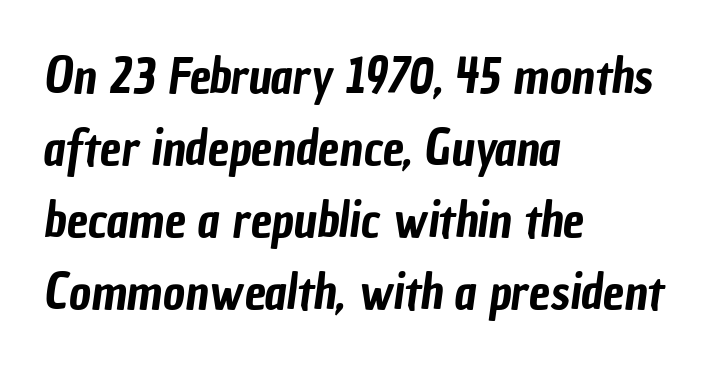
You could not count columns in this text — the font is proportionally spaced. Horizontal bands of white between lines are of average thickness. The area under the type is left untouched. Short and long lines alike share a common starting point at left.
